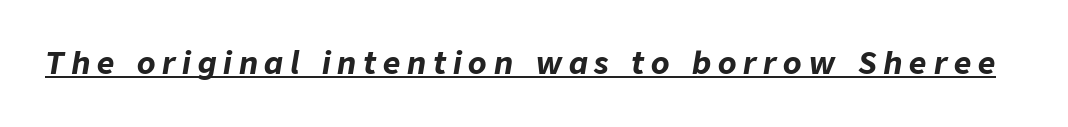
Q: Is the text bold? A: Yes.
Q: Is the text italic (slanted)? A: Yes, it leans right by about 9 degrees.
Q: Is the text underlined? A: Yes.
Q: Is the spacing between letters normal or unusually wide? A: Unusually wide.
Q: Width (condensed, normal, or wide)? A: Normal.
Q: Stroke contrast? A: Low.
Q: x-height? A: Medium.
Q: Monospaced? A: No.
